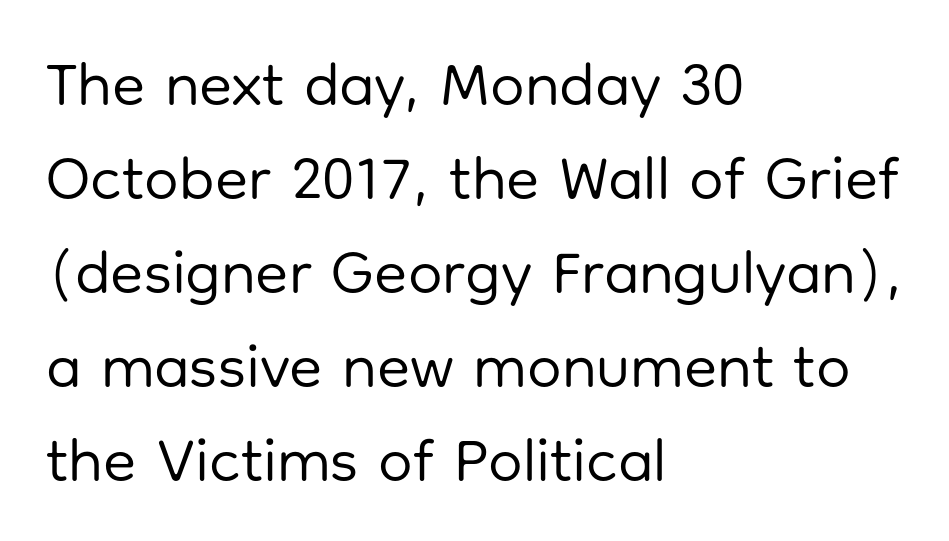
{"serif": "no", "italic": "no", "bold": "no", "weight": "regular", "width": "normal", "stroke_contrast": "low", "x_height": "medium", "monospaced": "no", "underline": "no", "align": "left", "line_spacing": "normal", "line_spacing_ratio": 1.54, "letter_spacing": "normal", "letter_spacing_em": 0.0, "glyph_px": 61}
